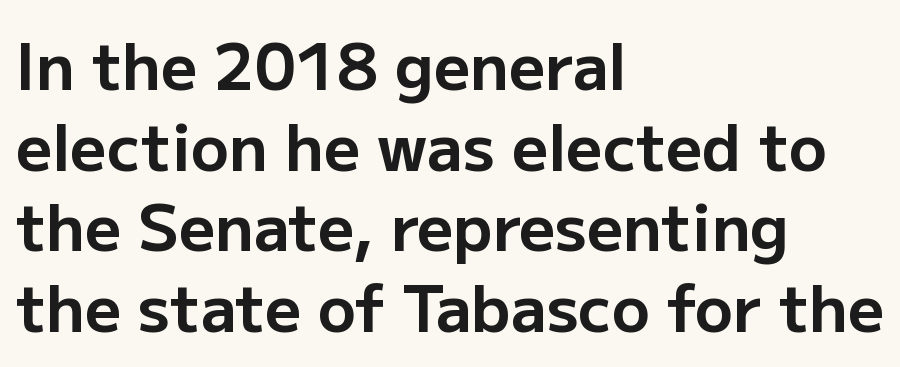
The specimen omits any rule beneath the text block's lines. Does the weight exceed regular? Yes, all the way to bold. These lines are rendered in a variable-pitch font. Grotesque or geometric, the face here clearly has no serifs. Letter spacing: default.
